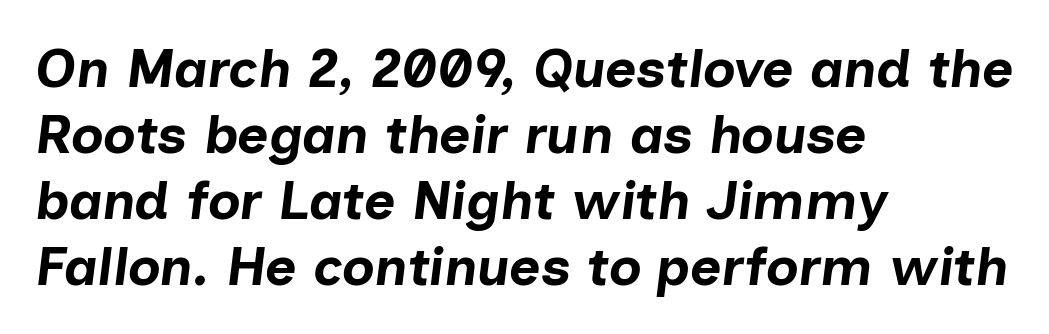
The image shows 54 px bold type, italic (leaning right); set left-aligned, line spacing 1.22x, normal letter spacing, not underlined; low stroke contrast and a medium x-height.
